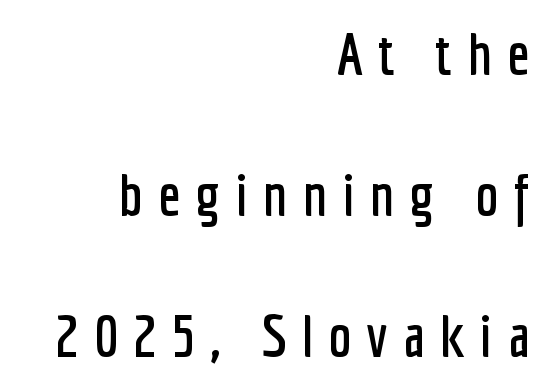
{"serif": "no", "italic": "no", "width": "condensed", "stroke_contrast": "low", "x_height": "medium", "monospaced": "no", "underline": "no", "align": "right", "line_spacing": "loose", "line_spacing_ratio": 2.39, "letter_spacing": "wide", "letter_spacing_em": 0.25, "glyph_px": 59}
